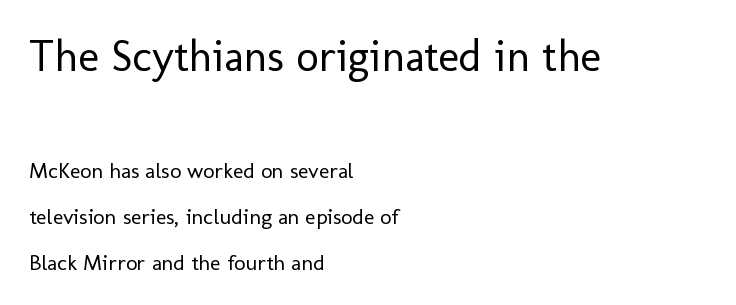
{"serif": "no", "italic": "no", "bold": "no", "weight": "regular", "width": "normal", "stroke_contrast": "low", "x_height": "medium", "monospaced": "no", "underline": "no", "align": "left", "line_spacing": "loose", "line_spacing_ratio": 2.1, "letter_spacing": "normal", "letter_spacing_em": 0.0, "larger_block": "first", "size_ratio": 2.0, "glyph_px": 44}
